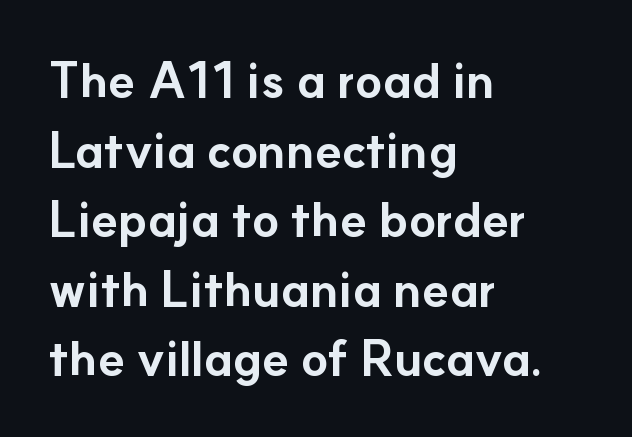
When letters stand straight like this, we call the style roman or upright. Short and long lines alike share a common starting point at left. Regarding leading, the lines here are spaced in the standard way. The words here are not underlined.
